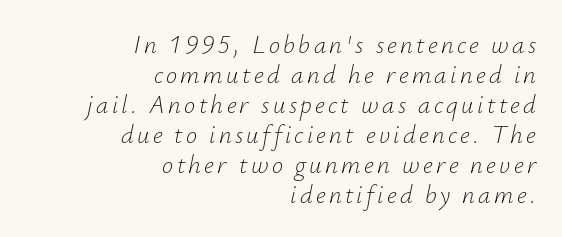
Honestly, there is no underline to notice here at all. In CSS terms this would be text-align: right. No chunkiness to these letters — they're not bold. Rendered with sloped, italic letterforms.
